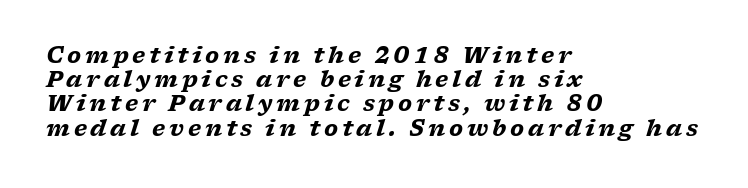
Does the leading feel generous? Not at all — it's pinched. The lettering tilts uniformly, giving the passage an italic look. Every row of glyphs begins at an identical x-position on the left. Does the weight exceed regular? Yes, all the way to bold. Lines of text with bare space underneath.
